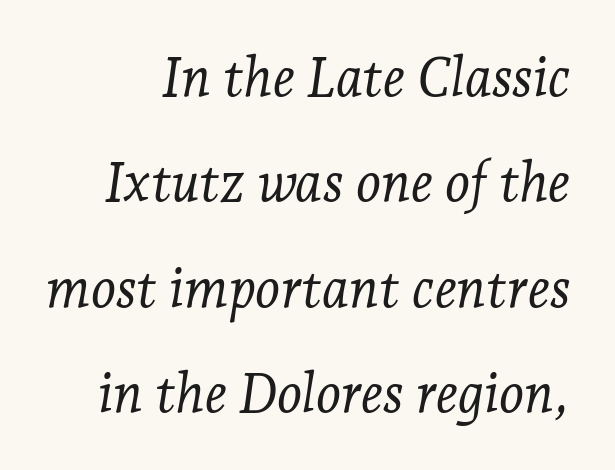
{"serif": "yes", "italic": "yes", "lean": "right", "slant_degrees": 7, "bold": "no", "weight": "light", "width": "normal", "stroke_contrast": "low", "x_height": "medium", "monospaced": "no", "underline": "no", "line_spacing": "loose", "line_spacing_ratio": 1.95, "letter_spacing": "normal", "letter_spacing_em": 0.0, "glyph_px": 54}
